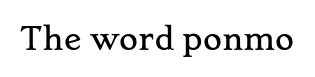
{"serif": "yes", "italic": "no", "width": "wide", "stroke_contrast": "low", "x_height": "small", "monospaced": "no", "underline": "no", "letter_spacing": "normal", "letter_spacing_em": 0.0, "glyph_px": 29}
